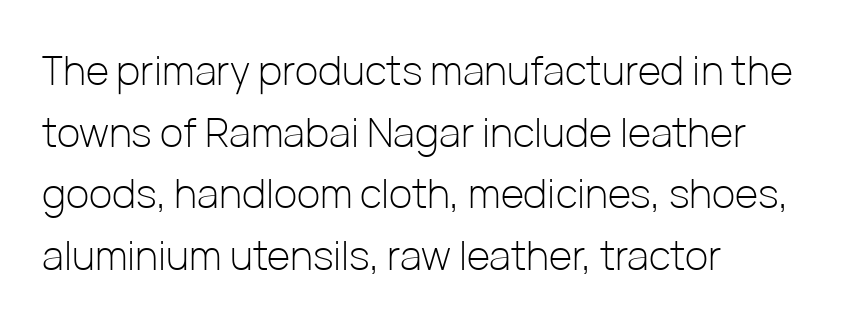
The image shows 40 px light sans-serif type, upright; set left-aligned, normal line spacing (1.54x), normal letter spacing, not underlined; low stroke contrast and a medium x-height.
